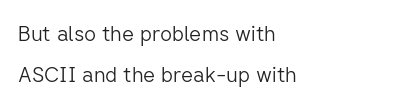
Think standard paragraph weight, or any step lighter than that. Tracking value appears to be zero — textbook default spacing. Successive baselines arrive slowly, with a big drop between each. The compositor pushed each line to the left boundary. The zone under the glyphs is completely vacant. These lines were composed using upright roman letters.
